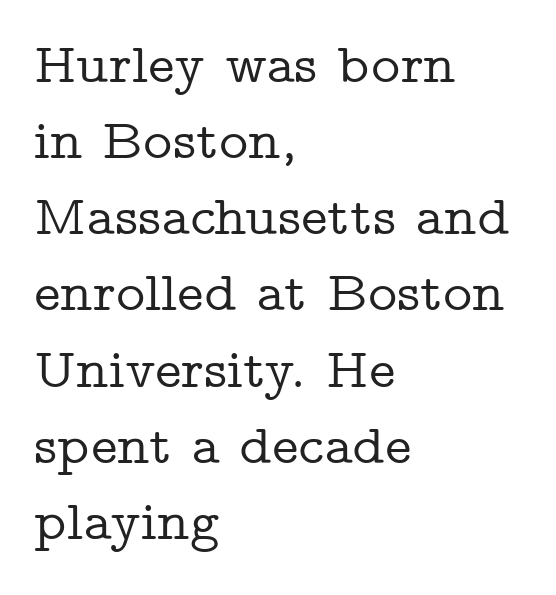
Q: Is the text italic (slanted)? A: No, it is upright.
Q: Is the typeface a serif or a sans-serif typeface? A: Serif.
Q: Is the text underlined? A: No.
Q: How is the paragraph aligned? A: Left-aligned.
Q: Is the spacing between letters normal or unusually wide? A: Normal.
Q: Is the spacing between lines tight, normal or loose? A: Normal.
Q: Width (condensed, normal, or wide)? A: Wide.
Q: Stroke contrast? A: Low.
Q: x-height? A: Medium.
Q: Monospaced? A: No.
